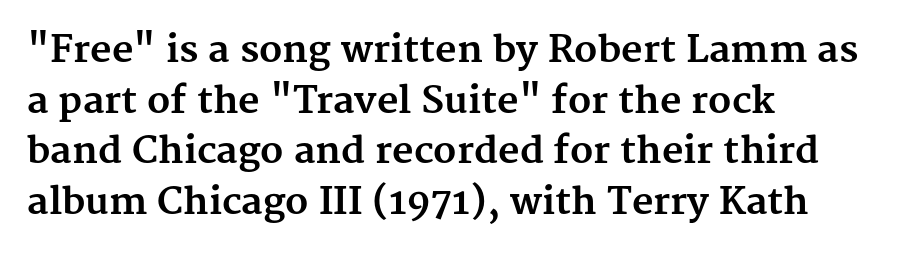
The image shows 37 px bold serif type, upright; set left-aligned, normal line spacing (1.37x), normal letter spacing, not underlined; medium stroke contrast and a medium x-height.
